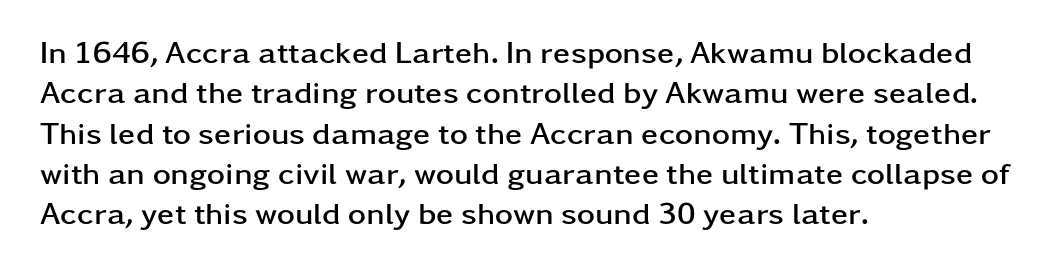
Q: Is the text bold? A: Yes.
Q: Is the text italic (slanted)? A: No, it is upright.
Q: Is the typeface a serif or a sans-serif typeface? A: Sans-serif.
Q: Is the text underlined? A: No.
Q: How is the paragraph aligned? A: Left-aligned.
Q: Is the spacing between letters normal or unusually wide? A: Normal.
Q: Is the spacing between lines tight, normal or loose? A: Normal.
Q: Width (condensed, normal, or wide)? A: Wide.
Q: Stroke contrast? A: Low.
Q: x-height? A: Medium.
Q: Monospaced? A: No.
